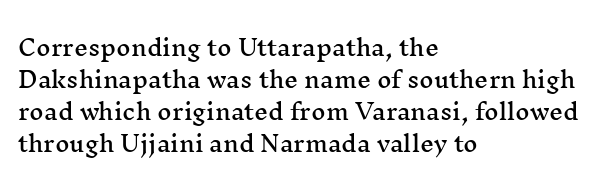
Q: Is the text italic (slanted)? A: No, it is upright.
Q: Is the text underlined? A: No.
Q: How is the paragraph aligned? A: Left-aligned.
Q: Is the spacing between letters normal or unusually wide? A: Normal.
Q: Is the spacing between lines tight, normal or loose? A: Normal.
